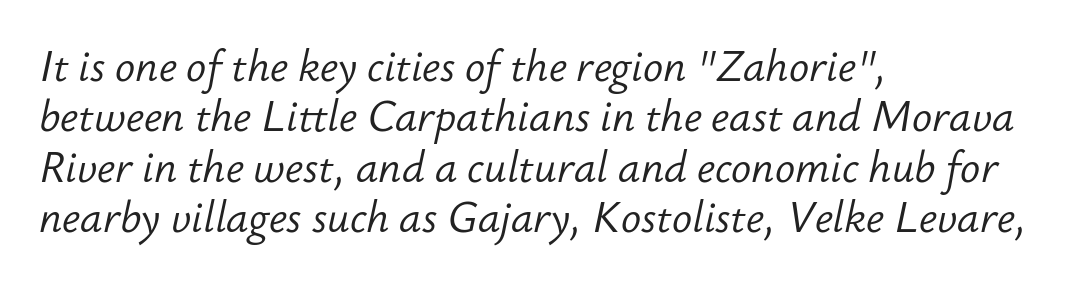
The strokes are not fattened; the text isn't bold. A student would call this left alignment; a typographer would say flush left, rag right. The passage shown is typed in a proportional face where columns would drift. The passage shown has conventional tracking throughout. The specimen omits any rule beneath the text block's lines.
